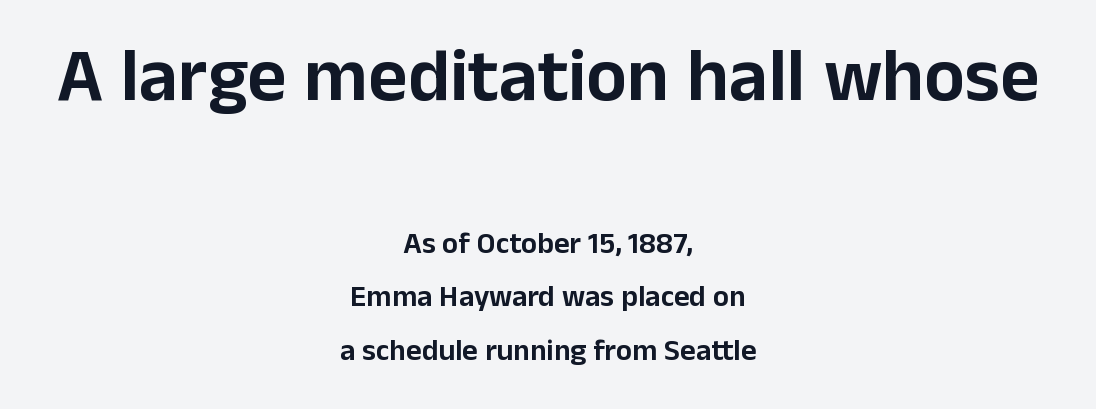
The image shows 76 px sans-serif type, upright; set centered, line spacing 1.77x, normal letter spacing, not underlined; the first (top) block is 2.53x larger; low stroke contrast and a medium x-height.
